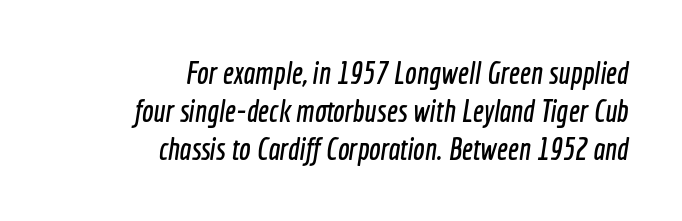
{"serif": "no", "width": "condensed", "x_height": "medium", "monospaced": "no", "underline": "no", "align": "right", "line_spacing_ratio": 1.22, "letter_spacing": "normal", "letter_spacing_em": 0.0, "glyph_px": 31}
